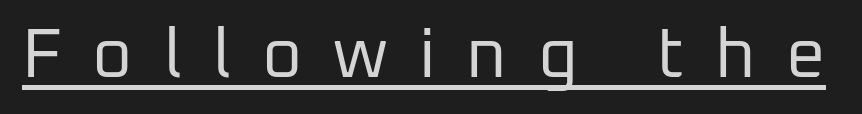
Q: Is the text bold? A: No.
Q: Is the text italic (slanted)? A: No, it is upright.
Q: Is the typeface a serif or a sans-serif typeface? A: Sans-serif.
Q: Is the text underlined? A: Yes.
Q: Is the spacing between letters normal or unusually wide? A: Unusually wide.
Q: Width (condensed, normal, or wide)? A: Normal.
Q: Stroke contrast? A: Low.
Q: x-height? A: Medium.
Q: Monospaced? A: No.
